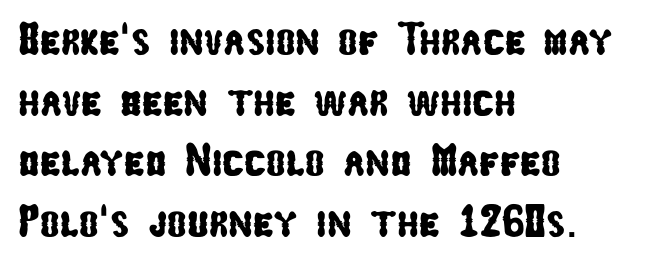
{"serif": "no", "width": "condensed", "stroke_contrast": "low", "x_height": "medium", "monospaced": "no", "underline": "no", "align": "left", "line_spacing": "normal", "line_spacing_ratio": 1.32, "letter_spacing": "normal", "letter_spacing_em": 0.0, "glyph_px": 46}
